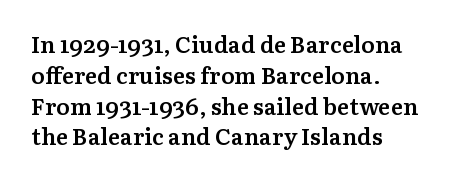
Q: Is the text bold? A: Semi-bold.
Q: Is the text italic (slanted)? A: No, it is upright.
Q: Is the text underlined? A: No.
Q: How is the paragraph aligned? A: Left-aligned.
Q: Is the spacing between letters normal or unusually wide? A: Normal.
Q: Is the spacing between lines tight, normal or loose? A: Normal.
